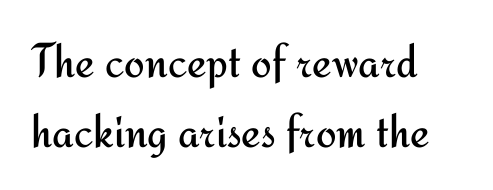
One glance says typical: line gaps are just what's usual. Line beginnings align vertically; line endings do not. Each letter keeps its own natural width here, so spacing adapts to shape. Compared with typical body copy, the letter spacing here is the same. Check where the strokes stop: nothing finishes them off — pure sans.
